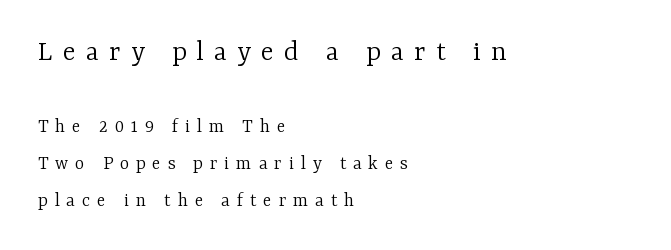
Substantial extra tracking has been applied to these lines. Stems here are at most as thick as an everyday book face. Spacing verdict: proportional, widths tailored to each character. Is there any slant? The stems are plumb. Look at the glyph heights: the upper group is clearly the bigger setting.
